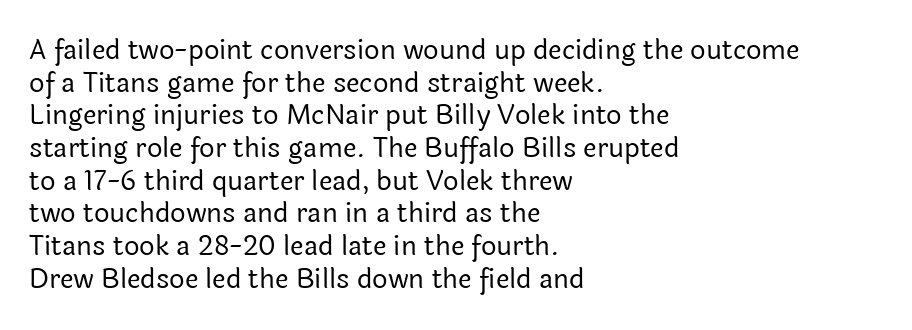
The image shows 27 px text type, upright; set left-aligned, line spacing 1.21x, normal letter spacing, not underlined.
